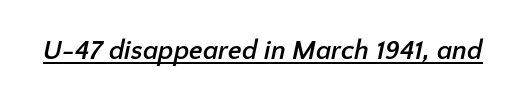
The image shows 27 px bold type; set normal letter spacing, underlined.
